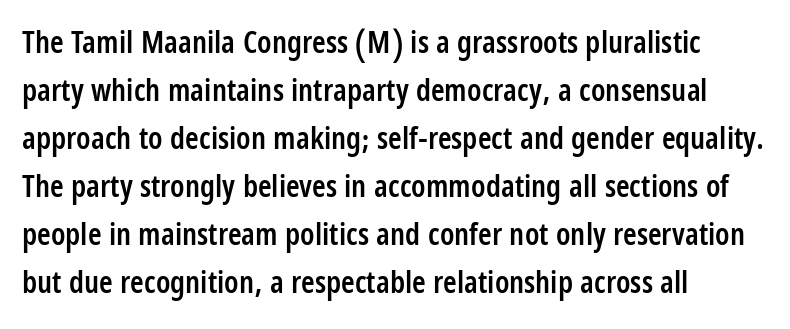
The image shows 31 px semibold, condensed sans-serif type, upright; set left-aligned, normal line spacing (1.55x), normal letter spacing, not underlined; low stroke contrast and a large x-height.
